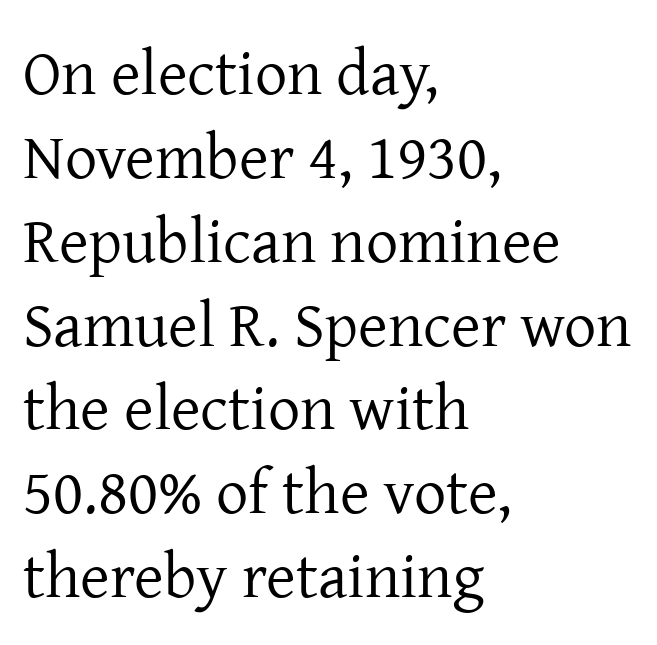
{"serif": "yes", "italic": "no", "bold": "no", "weight": "regular", "width": "normal", "stroke_contrast": "low", "x_height": "medium", "monospaced": "no", "underline": "no", "align": "left", "line_spacing": "normal", "line_spacing_ratio": 1.31, "letter_spacing": "normal", "letter_spacing_em": 0.0, "glyph_px": 64}
